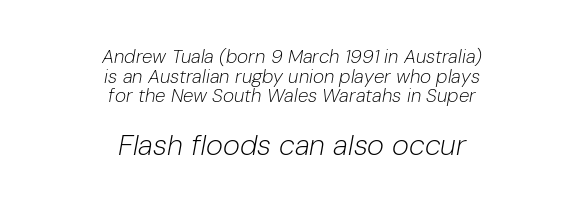
Q: Is the text bold? A: No.
Q: Is the text italic (slanted)? A: Yes, it leans right by about 10 degrees.
Q: Is the text underlined? A: No.
Q: How is the paragraph aligned? A: Centered.
Q: Is the spacing between letters normal or unusually wide? A: Normal.
Q: Is the spacing between lines tight, normal or loose? A: Tight.
Q: Which block of text is set in a larger size, the first (top) or the second (bottom)? A: The second (bottom) one.
Q: Width (condensed, normal, or wide)? A: Normal.
Q: Stroke contrast? A: Low.
Q: x-height? A: Medium.
Q: Monospaced? A: No.
